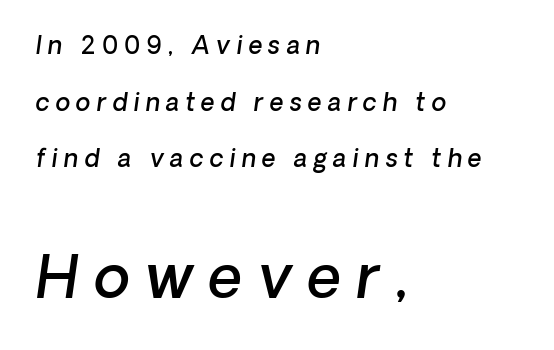
Serifs: no, the terminals of the letterforms are clean. Quick note: underline off. Slightly chunky letters — semibold, I'd say, not full bold. Each word looks stretched out because of the extra space between its letters.
